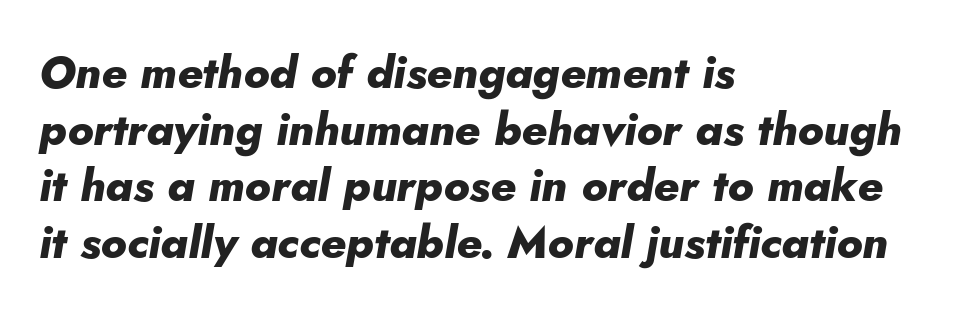
{"italic": "yes", "lean": "right", "slant_degrees": 10, "bold": "yes", "weight": "heavy", "width": "normal", "stroke_contrast": "low", "x_height": "small", "monospaced": "no", "underline": "no", "align": "left", "line_spacing": "normal", "line_spacing_ratio": 1.26, "letter_spacing": "normal", "letter_spacing_em": 0.0, "glyph_px": 45}
